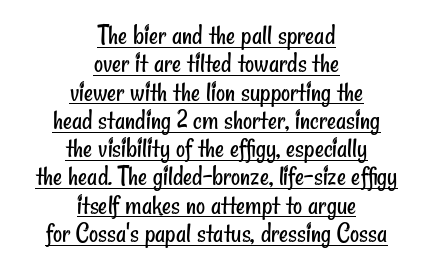
You could call the tracking neutral — neither tight nor loose. What kind of face is this? One without serifs — a sans. The cut favours lightness, reaching ordinary text weight at its darkest. The rendering uses the underline text-decoration.
